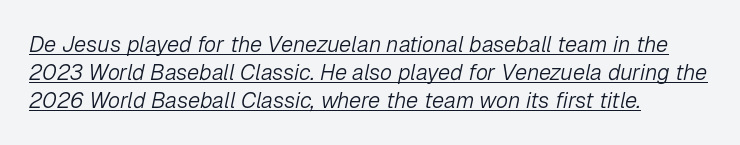
{"italic": "yes", "lean": "right", "slant_degrees": 12, "bold": "no", "underline": "yes", "align": "left", "line_spacing": "normal", "line_spacing_ratio": 1.28, "letter_spacing": "normal", "letter_spacing_em": 0.0, "glyph_px": 22}
